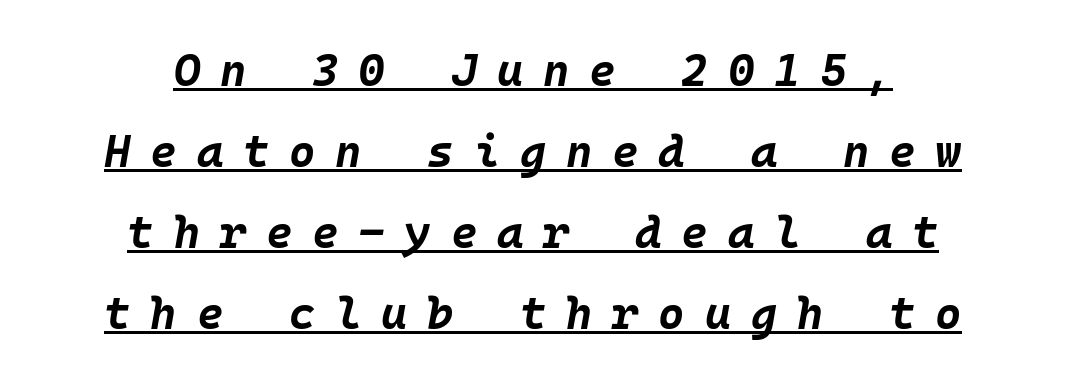
{"italic": "yes", "lean": "right", "slant_degrees": 10, "bold": "yes", "weight": "bold", "width": "normal", "stroke_contrast": "low", "x_height": "large", "monospaced": "yes", "underline": "yes", "align": "center", "line_spacing_ratio": 1.8, "letter_spacing": "wide", "letter_spacing_em": 0.44, "glyph_px": 45}
